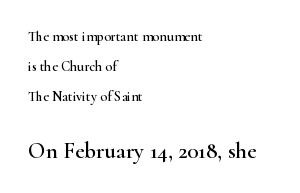
Q: Is the text italic (slanted)? A: No, it is upright.
Q: Is the text underlined? A: No.
Q: How is the paragraph aligned? A: Left-aligned.
Q: Is the spacing between letters normal or unusually wide? A: Normal.
Q: Is the spacing between lines tight, normal or loose? A: Loose.
Q: Which block of text is set in a larger size, the first (top) or the second (bottom)? A: The second (bottom) one.
